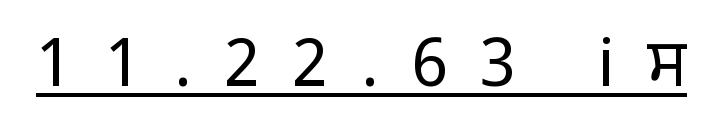
Q: Is the text bold? A: No.
Q: Is the text italic (slanted)? A: No, it is upright.
Q: Is the typeface a serif or a sans-serif typeface? A: Sans-serif.
Q: Is the text underlined? A: Yes.
Q: Is the spacing between letters normal or unusually wide? A: Unusually wide.
Q: Width (condensed, normal, or wide)? A: Normal.
Q: Stroke contrast? A: Low.
Q: x-height? A: Medium.
Q: Monospaced? A: No.
